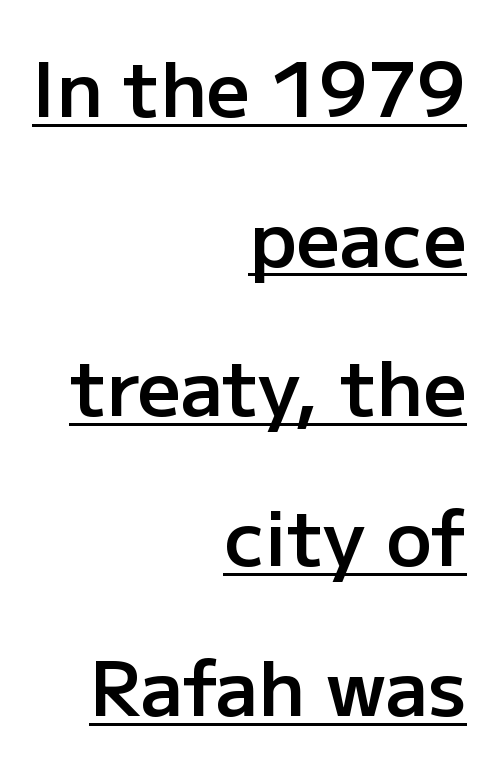
{"serif": "no", "italic": "no", "bold": "semi", "weight": "semibold", "width": "normal", "stroke_contrast": "low", "x_height": "medium", "monospaced": "no", "underline": "yes", "align": "right", "line_spacing": "loose", "line_spacing_ratio": 1.97, "letter_spacing": "normal", "letter_spacing_em": 0.0, "glyph_px": 76}
